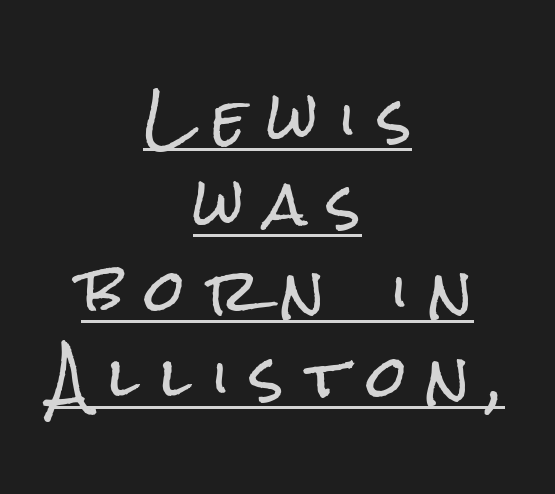
Normally led — the rows are evenly, conventionally spaced. Is the letter spacing exaggerated? Yes — the characters are pushed far apart. Visually the block forms a symmetrical silhouette, jagged on both flanks. Unlike a traditional serif, this face leaves its strokes unadorned. What decoration does the sample have? An underline. This sample has the flowing, uneven cadence of proportional lettering.
